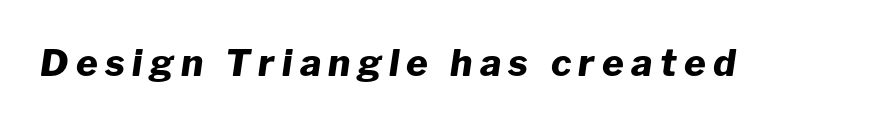
The image shows 37 px heavy type, italic (leaning right); set unusually wide letter spacing (+0.2 em), not underlined; low stroke contrast and a medium x-height.
